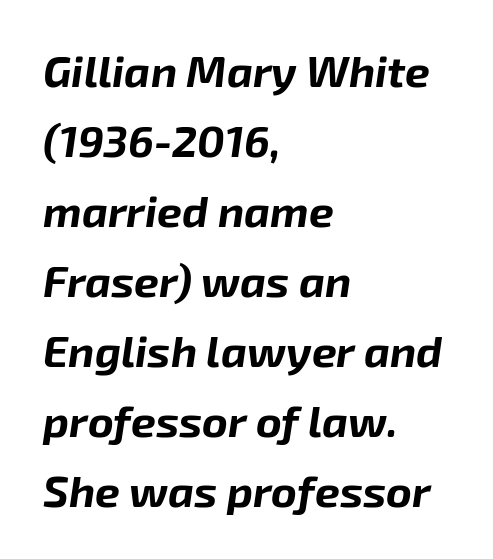
Q: Is the text bold? A: Yes.
Q: Is the text italic (slanted)? A: Yes, it leans right by about 8 degrees.
Q: Is the text underlined? A: No.
Q: How is the paragraph aligned? A: Left-aligned.
Q: Is the spacing between letters normal or unusually wide? A: Normal.
Q: Is the spacing between lines tight, normal or loose? A: Normal.
Q: Width (condensed, normal, or wide)? A: Normal.
Q: Stroke contrast? A: Low.
Q: x-height? A: Medium.
Q: Monospaced? A: No.
